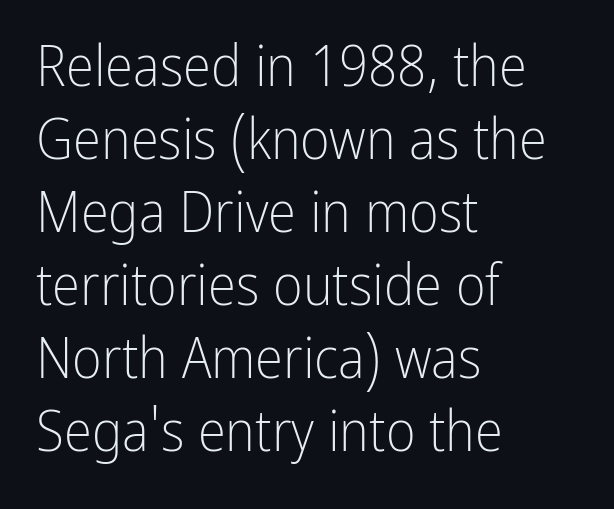
{"serif": "no", "italic": "no", "bold": "no", "weight": "light", "width": "condensed", "stroke_contrast": "low", "x_height": "medium", "monospaced": "no", "underline": "no", "align": "left", "line_spacing": "normal", "line_spacing_ratio": 1.28, "letter_spacing": "normal", "letter_spacing_em": 0.0, "glyph_px": 57}
